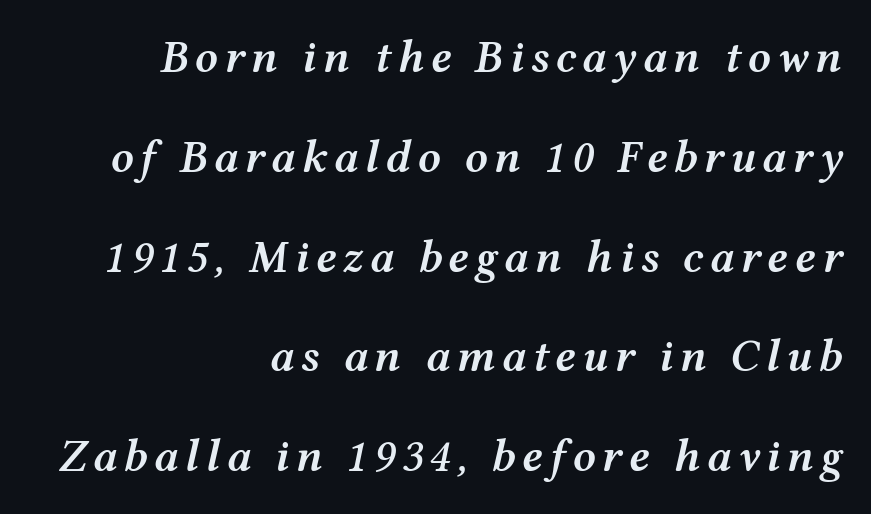
The image shows 46 px semibold, wide type, italic (leaning right); set right-aligned, loose line spacing (2.17x), not underlined; medium stroke contrast and a medium x-height.
